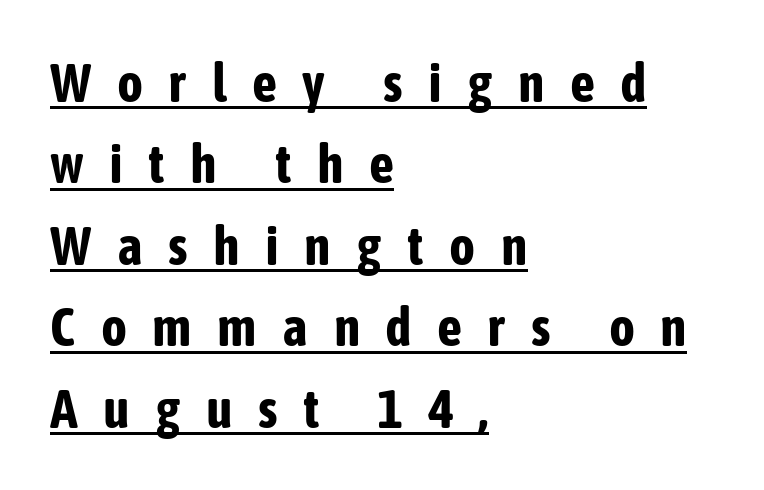
{"serif": "no", "italic": "no", "bold": "yes", "weight": "bold", "width": "condensed", "stroke_contrast": "low", "x_height": "medium", "monospaced": "no", "underline": "yes", "align": "left", "line_spacing": "normal", "line_spacing_ratio": 1.48, "letter_spacing": "wide", "letter_spacing_em": 0.46, "glyph_px": 55}
